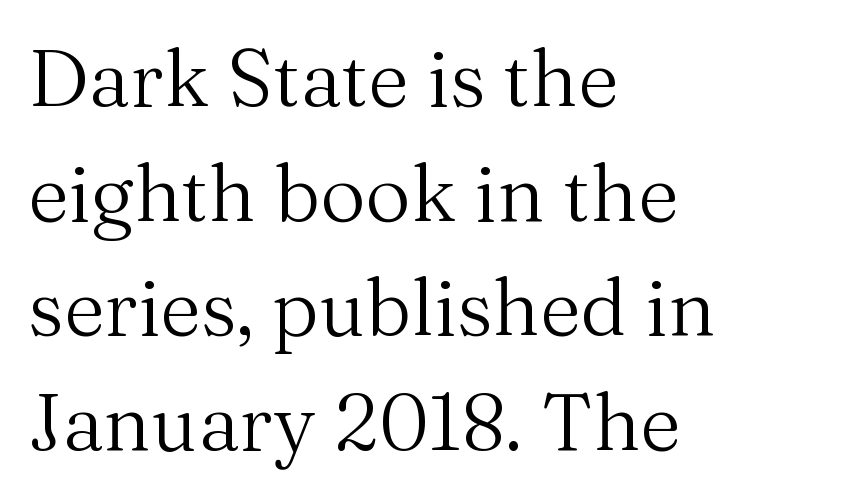
Q: Is the text bold? A: No.
Q: Is the text italic (slanted)? A: No, it is upright.
Q: Is the typeface a serif or a sans-serif typeface? A: Serif.
Q: Is the text underlined? A: No.
Q: How is the paragraph aligned? A: Left-aligned.
Q: Is the spacing between letters normal or unusually wide? A: Normal.
Q: Is the spacing between lines tight, normal or loose? A: Normal.
Q: Width (condensed, normal, or wide)? A: Normal.
Q: Stroke contrast? A: Medium.
Q: x-height? A: Medium.
Q: Monospaced? A: No.
